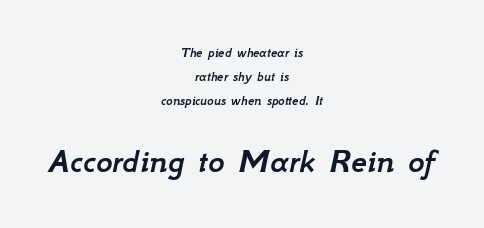
{"italic": "yes", "lean": "right", "slant_degrees": 12, "width": "normal", "stroke_contrast": "low", "x_height": "small", "monospaced": "no", "underline": "no", "align": "center", "line_spacing_ratio": 1.73, "letter_spacing": "normal", "letter_spacing_em": 0.0, "larger_block": "second", "size_ratio": 2.5, "glyph_px": 35}
